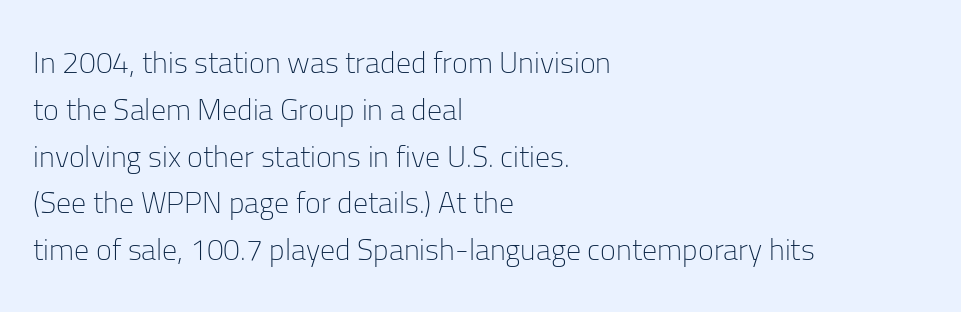
{"serif": "no", "italic": "no", "bold": "no", "weight": "light", "width": "normal", "stroke_contrast": "low", "x_height": "medium", "monospaced": "no", "underline": "no", "align": "left", "line_spacing": "normal", "line_spacing_ratio": 1.56, "letter_spacing": "normal", "letter_spacing_em": 0.0, "glyph_px": 30}
